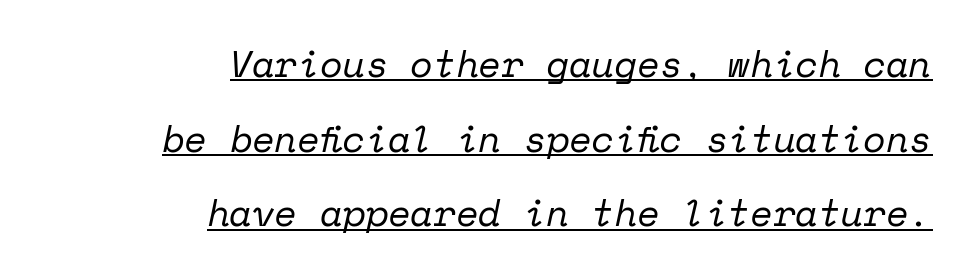
{"serif": "yes", "italic": "yes", "lean": "right", "slant_degrees": 12, "bold": "no", "weight": "regular", "width": "normal", "stroke_contrast": "low", "x_height": "medium", "monospaced": "yes", "underline": "yes", "align": "right", "line_spacing": "loose", "line_spacing_ratio": 2.02, "letter_spacing": "normal", "letter_spacing_em": 0.0, "glyph_px": 37}
